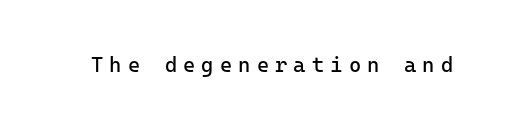
The image shows 21 px text type, upright; set unusually wide letter spacing (+0.29 em), not underlined.
